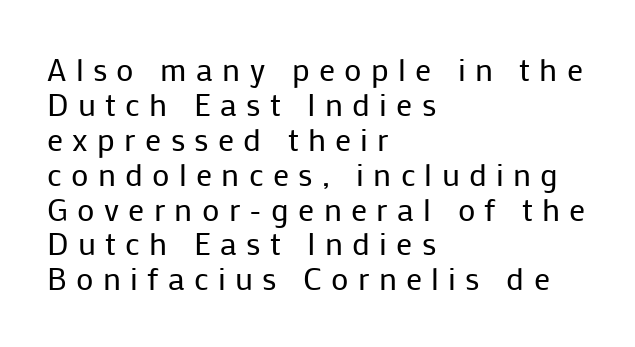
Honestly, the letter spacing is so wide it's the main thing you notice. The passage shown is not underscored anywhere. The text block is weighted toward the left margin, trailing off unevenly rightward. Here the designer chose a conventional face with non-uniform glyph widths.
